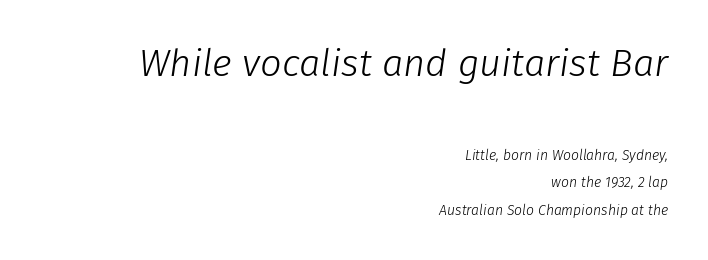
{"italic": "yes", "lean": "right", "slant_degrees": 8, "bold": "no", "weight": "light", "width": "normal", "stroke_contrast": "low", "x_height": "medium", "monospaced": "no", "underline": "no", "align": "right", "line_spacing": "loose", "line_spacing_ratio": 1.98, "letter_spacing": "normal", "letter_spacing_em": 0.0, "larger_block": "first", "size_ratio": 2.71, "glyph_px": 38}
